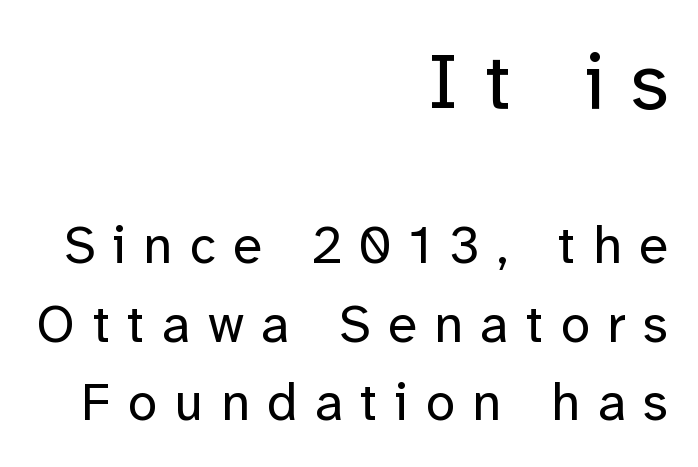
The image shows 79 px regular-weight sans-serif type, upright; set right-aligned, normal line spacing (1.48x), unusually wide letter spacing (+0.33 em), not underlined; the first (top) block is 1.49x larger; low stroke contrast and a medium x-height.
